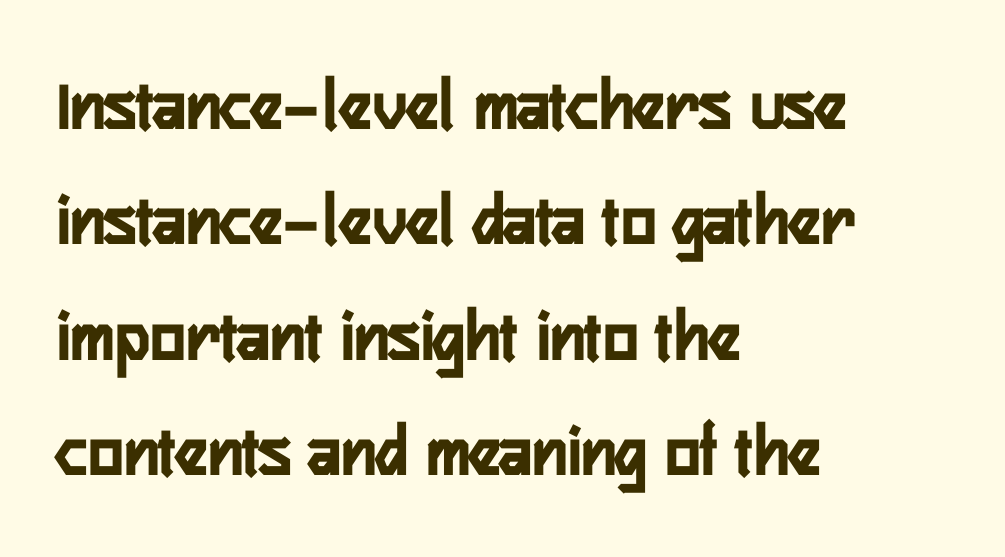
Q: Is the text bold? A: Yes.
Q: Is the text italic (slanted)? A: No, it is upright.
Q: Is the typeface a serif or a sans-serif typeface? A: Sans-serif.
Q: Is the text underlined? A: No.
Q: How is the paragraph aligned? A: Left-aligned.
Q: Is the spacing between letters normal or unusually wide? A: Normal.
Q: Is the spacing between lines tight, normal or loose? A: Normal.
Q: Width (condensed, normal, or wide)? A: Condensed.
Q: Stroke contrast? A: Low.
Q: x-height? A: Medium.
Q: Monospaced? A: No.
